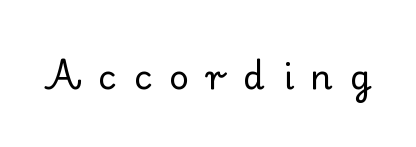
Just letters on the line, the space beneath them empty. The type sits square on the baseline with zero lean. The passage shown is typed in a proportional face where columns would drift. Inter-character spacing is expanded well beyond the font's built-in metrics. Old-style or modern, the face here clearly has serifs.
